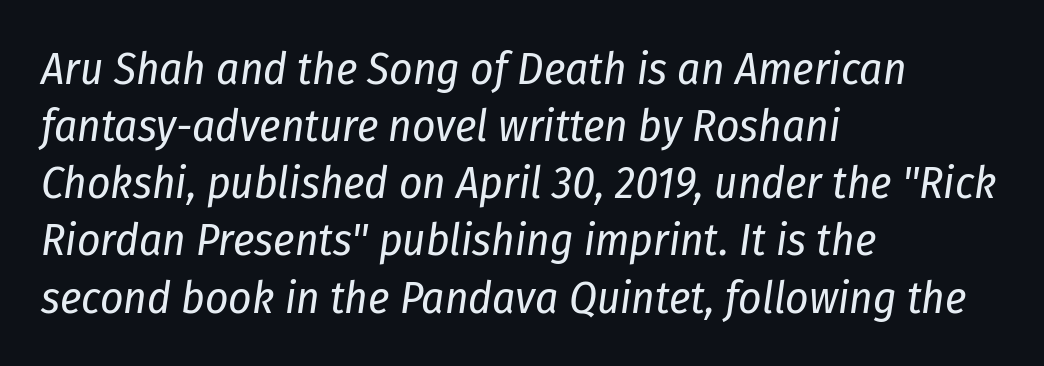
{"italic": "yes", "lean": "right", "slant_degrees": 8, "bold": "no", "weight": "regular", "width": "condensed", "stroke_contrast": "low", "x_height": "medium", "monospaced": "no", "underline": "no", "align": "left", "line_spacing": "normal", "line_spacing_ratio": 1.27, "letter_spacing": "normal", "letter_spacing_em": 0.0, "glyph_px": 45}
